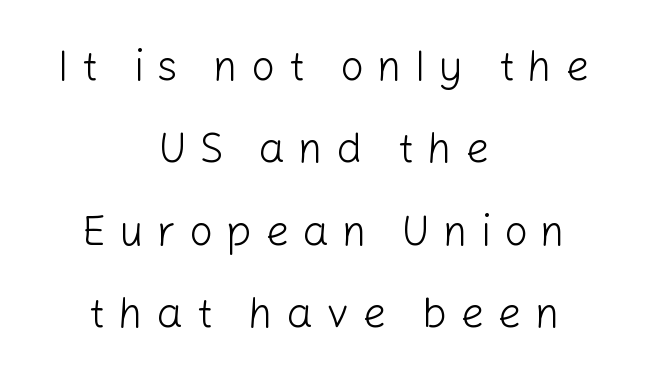
The image shows 42 px light sans-serif type, upright; set centered, loose line spacing (1.96x), unusually wide letter spacing (+0.31 em), not underlined; low stroke contrast and a medium x-height.
